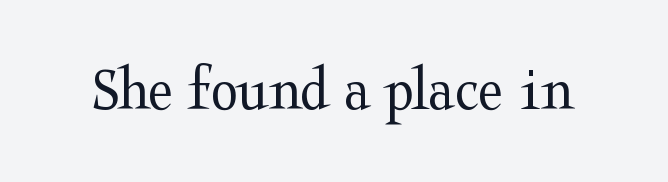
What kind of face is this? One with serifs. Varying glyph widths throughout — classic text-font behaviour. No chunkiness to these letters — they're not bold. This sample uses an upright cut, with every glyph sitting square on the baseline. The passage shown is not underscored anywhere.
